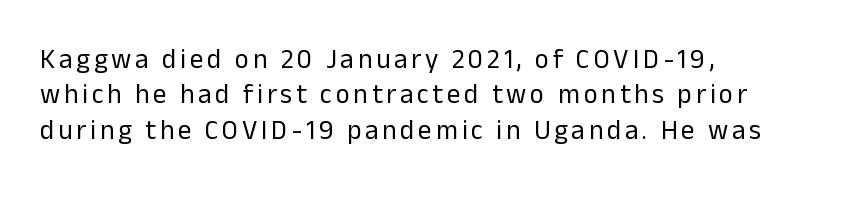
{"italic": "no", "bold": "no", "underline": "no", "align": "left", "line_spacing": "normal", "line_spacing_ratio": 1.31, "glyph_px": 27}
